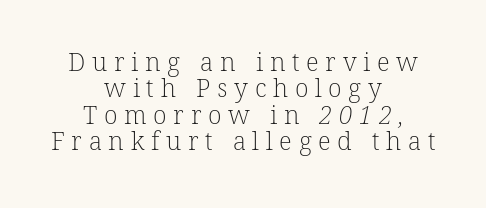
{"bold": "no", "underline": "no", "align": "center", "line_spacing": "tight", "line_spacing_ratio": 1.06, "letter_spacing": "wide", "letter_spacing_em": 0.27, "glyph_px": 25}
